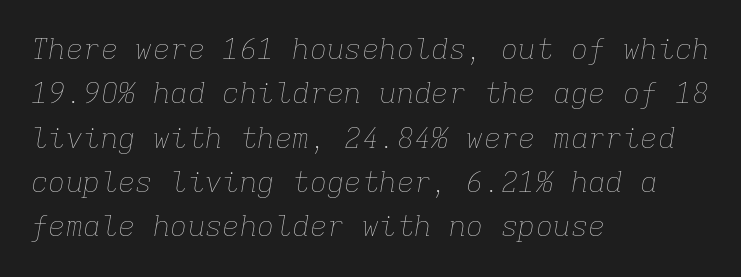
Compared with a typical body face, this is equally light or lighter still. Layout note: lines flush left. The face used here has a pronounced slope to its letters. The rendering uses typewriter-style spacing with identical character cells. The type is set solid horizontally, with unmodified tracking. The space between consecutive lines is moderate.
